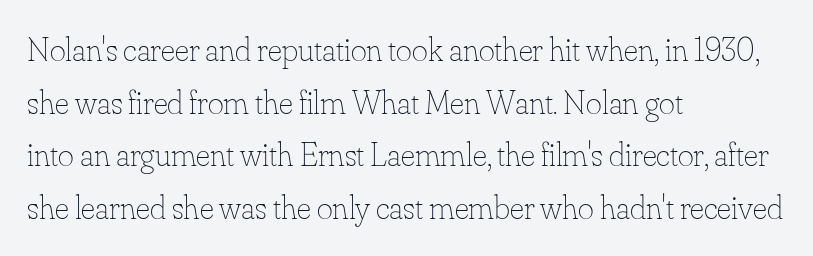
The string is rendered with underlining switched off. Interline gaps are of average width in this sample. Think of a printed novel: that variable character pitch is what you see here. Reading down the block, your eye returns to a fixed left position each line. The rendering keeps characters at their native spacing. Weight: not bold — regular or lighter.
